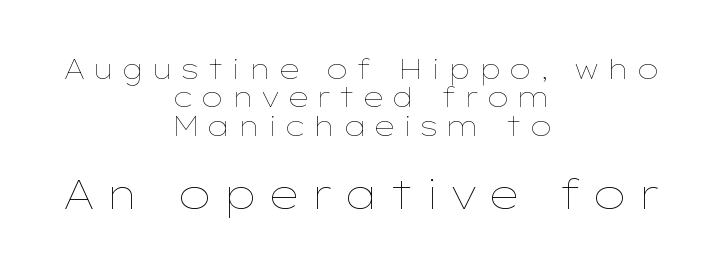
{"italic": "no", "bold": "no", "weight": "thin", "width": "wide", "stroke_contrast": "low", "x_height": "medium", "monospaced": "no", "underline": "no", "align": "center", "line_spacing": "tight", "line_spacing_ratio": 1.05, "letter_spacing": "wide", "letter_spacing_em": 0.24, "larger_block": "second", "size_ratio": 1.48, "glyph_px": 40}
